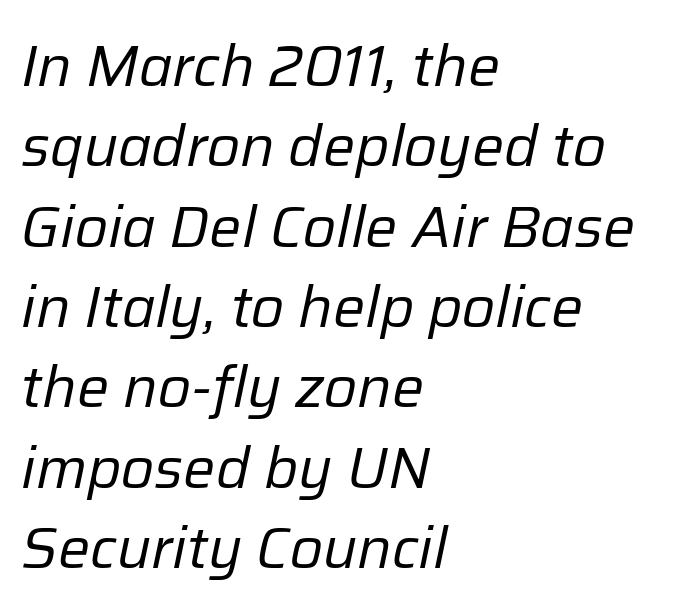
Q: Is the text bold? A: No.
Q: Is the text italic (slanted)? A: Yes, it leans right by about 12 degrees.
Q: Is the text underlined? A: No.
Q: How is the paragraph aligned? A: Left-aligned.
Q: Is the spacing between letters normal or unusually wide? A: Normal.
Q: Is the spacing between lines tight, normal or loose? A: Normal.
Q: Width (condensed, normal, or wide)? A: Normal.
Q: Stroke contrast? A: Low.
Q: x-height? A: Medium.
Q: Monospaced? A: No.
